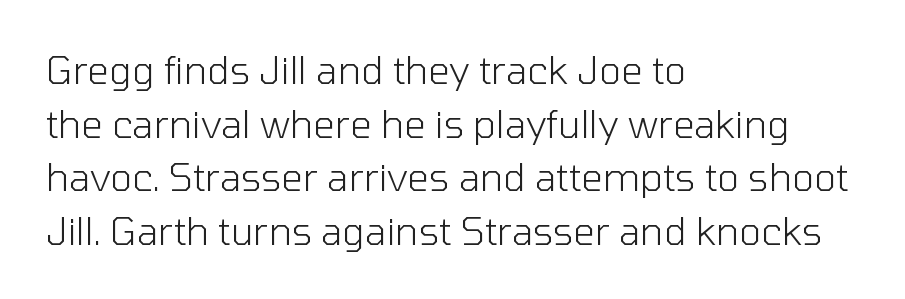
Students, note that the glyphs here touch the page at normal intervals. The rendering anchors every line to the left-hand side. Horizontal bands of white between lines are of average thickness. Style check: upright. The strokes are not fattened; the text isn't bold. You can tell from the bare stems that sans-serif type was used.
